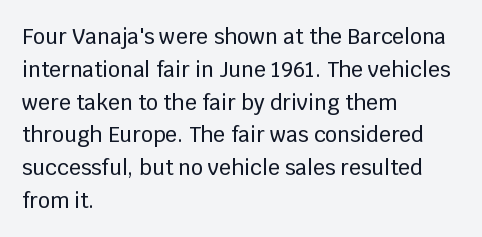
Whoever set this chose a conventional vertical rhythm. Quick note: not italic, upright. Only glyphs here, with clear space below each row. The horizontal fit of the characters is conventional and even. Notice how the passage keeps a crisp vertical edge on the left only.
